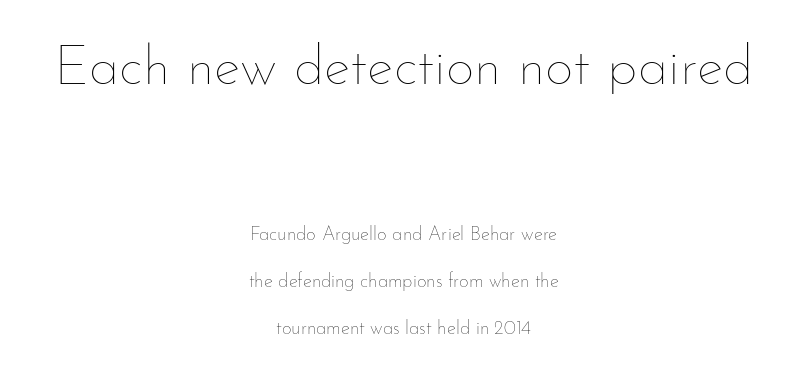
{"italic": "no", "bold": "no", "weight": "thin", "width": "normal", "stroke_contrast": "low", "x_height": "small", "monospaced": "no", "underline": "no", "align": "center", "line_spacing": "loose", "line_spacing_ratio": 2.47, "letter_spacing": "normal", "letter_spacing_em": 0.0, "larger_block": "first", "size_ratio": 2.95, "glyph_px": 56}
